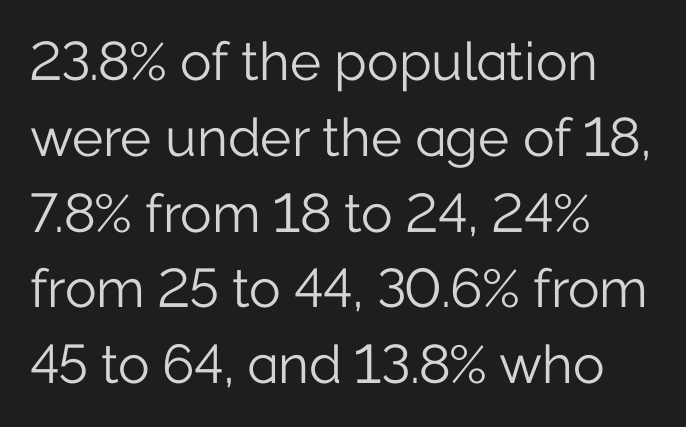
The image shows 53 px light sans-serif type, upright; set left-aligned, normal line spacing (1.43x), normal letter spacing, not underlined; low stroke contrast and a medium x-height.
